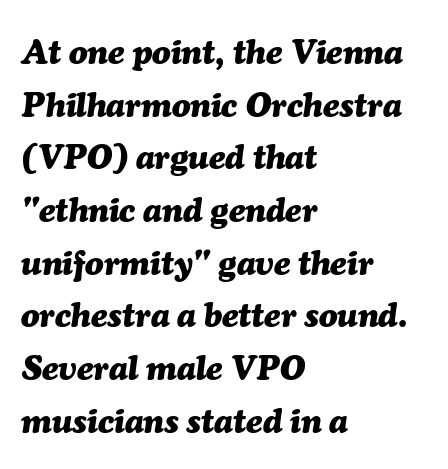
Q: Is the text bold? A: Yes.
Q: Is the text italic (slanted)? A: Yes, it leans right by about 7 degrees.
Q: Is the text underlined? A: No.
Q: How is the paragraph aligned? A: Left-aligned.
Q: Is the spacing between letters normal or unusually wide? A: Normal.
Q: Is the spacing between lines tight, normal or loose? A: Normal.
Q: Width (condensed, normal, or wide)? A: Normal.
Q: Stroke contrast? A: Medium.
Q: x-height? A: Medium.
Q: Monospaced? A: No.
